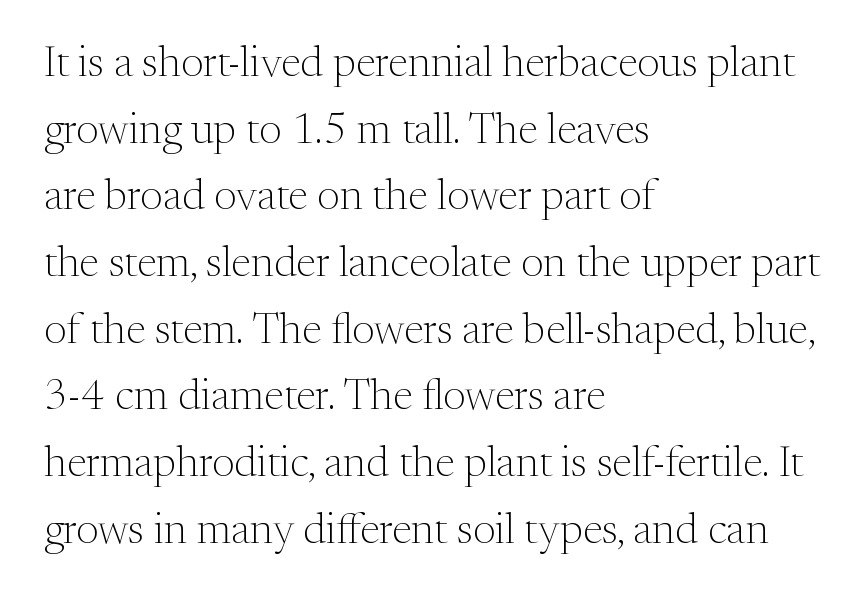
Q: Is the text bold? A: No.
Q: Is the text italic (slanted)? A: No, it is upright.
Q: Is the typeface a serif or a sans-serif typeface? A: Serif.
Q: Is the text underlined? A: No.
Q: How is the paragraph aligned? A: Left-aligned.
Q: Is the spacing between letters normal or unusually wide? A: Normal.
Q: Is the spacing between lines tight, normal or loose? A: Normal.
Q: Width (condensed, normal, or wide)? A: Normal.
Q: Stroke contrast? A: Medium.
Q: x-height? A: Medium.
Q: Monospaced? A: No.
